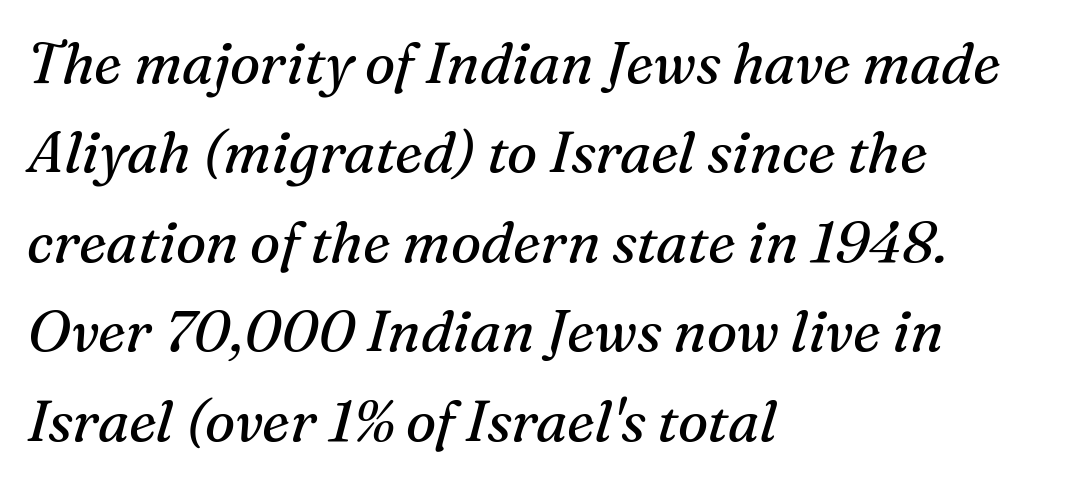
{"serif": "yes", "italic": "yes", "lean": "right", "slant_degrees": 16, "bold": "no", "weight": "regular", "width": "normal", "stroke_contrast": "medium", "x_height": "medium", "monospaced": "no", "underline": "no", "align": "left", "line_spacing": "normal", "line_spacing_ratio": 1.57, "letter_spacing": "normal", "letter_spacing_em": 0.0, "glyph_px": 57}
